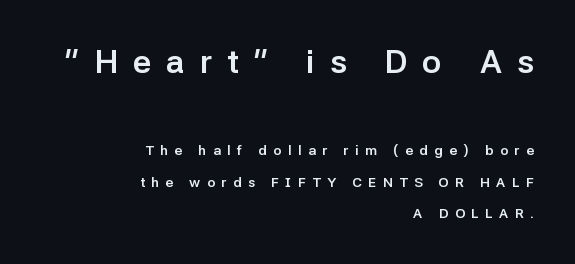
Q: Is the text bold? A: Yes.
Q: Is the text italic (slanted)? A: No, it is upright.
Q: Is the typeface a serif or a sans-serif typeface? A: Sans-serif.
Q: Is the text underlined? A: No.
Q: How is the paragraph aligned? A: Right-aligned.
Q: Is the spacing between letters normal or unusually wide? A: Unusually wide.
Q: Is the spacing between lines tight, normal or loose? A: Loose.
Q: Which block of text is set in a larger size, the first (top) or the second (bottom)? A: The first (top) one.
Q: Width (condensed, normal, or wide)? A: Normal.
Q: Stroke contrast? A: Low.
Q: x-height? A: Medium.
Q: Monospaced? A: No.
